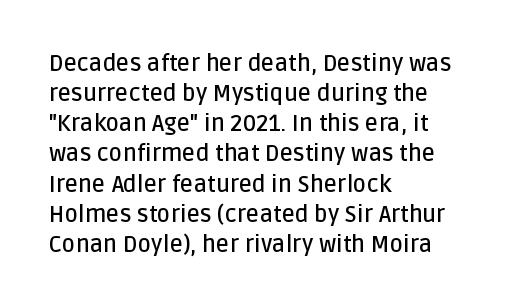
How are the letters spaced? Ordinarily, with no added tracking. Ordinary non-slanted type is in use. Notice the strokes are somewhat thickened but not fully heavy: this is a semibold. Descenders are the only things crossing below the line.
